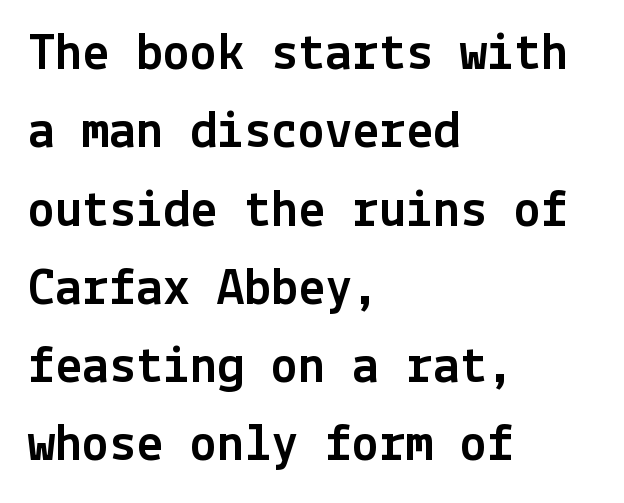
{"serif": "no", "italic": "no", "width": "normal", "x_height": "medium", "underline": "no", "align": "left", "line_spacing": "normal", "line_spacing_ratio": 1.45, "letter_spacing": "normal", "letter_spacing_em": 0.0, "glyph_px": 54}
